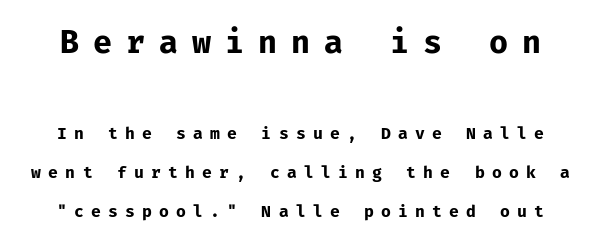
Q: Is the text bold? A: Yes.
Q: Is the text italic (slanted)? A: No, it is upright.
Q: Is the typeface a serif or a sans-serif typeface? A: Sans-serif.
Q: Is the text underlined? A: No.
Q: Is the spacing between letters normal or unusually wide? A: Unusually wide.
Q: Is the spacing between lines tight, normal or loose? A: Loose.
Q: Which block of text is set in a larger size, the first (top) or the second (bottom)? A: The first (top) one.
Q: Width (condensed, normal, or wide)? A: Normal.
Q: Stroke contrast? A: Low.
Q: x-height? A: Medium.
Q: Monospaced? A: Yes.
